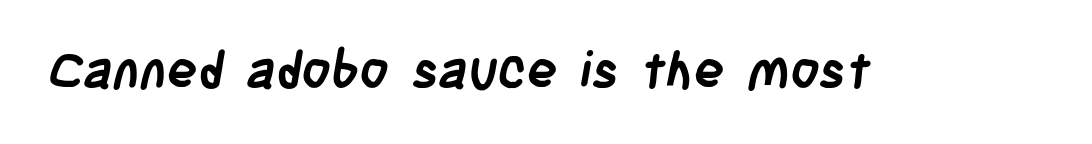
Looks like regular typesetting: each glyph gets only the width it needs. Chunky letters — that's bold for sure. Tracking here is standard; glyphs follow each other at the usual distance. This rendering employs a face without finishing strokes, i.e., a sans-serif.
